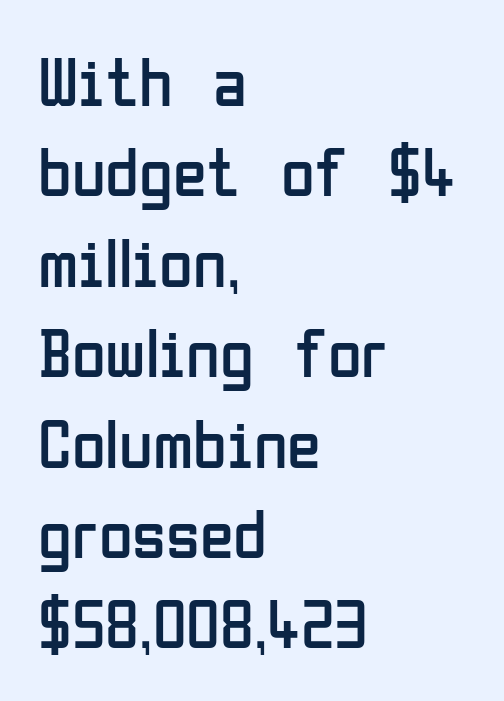
Q: Is the text bold? A: No.
Q: Is the text italic (slanted)? A: No, it is upright.
Q: Is the typeface a serif or a sans-serif typeface? A: Sans-serif.
Q: Is the text underlined? A: No.
Q: How is the paragraph aligned? A: Left-aligned.
Q: Is the spacing between letters normal or unusually wide? A: Normal.
Q: Is the spacing between lines tight, normal or loose? A: Normal.
Q: Width (condensed, normal, or wide)? A: Condensed.
Q: Stroke contrast? A: Low.
Q: x-height? A: Medium.
Q: Monospaced? A: No.
